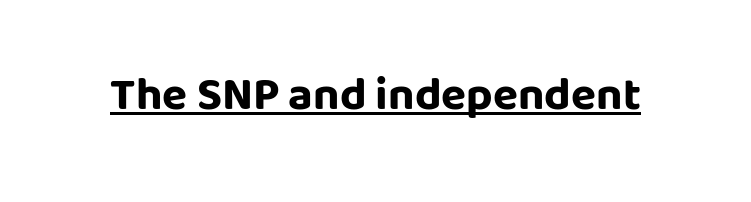
The image shows 46 px bold sans-serif type, upright; set normal letter spacing, underlined; low stroke contrast and a large x-height.
